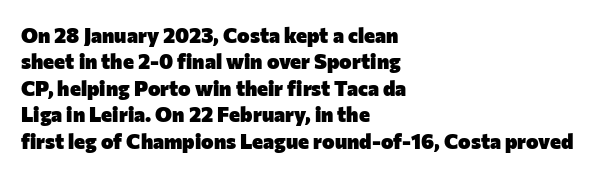
The image shows 21 px bold type, upright; set left-aligned, normal line spacing (1.26x), normal letter spacing, not underlined.
